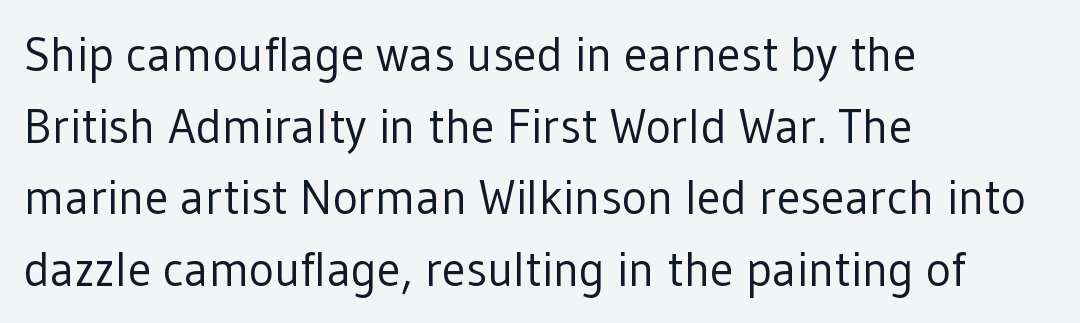
The image shows 48 px regular-weight sans-serif type, upright; set left-aligned, normal line spacing (1.49x), normal letter spacing, not underlined; low stroke contrast and a medium x-height.
